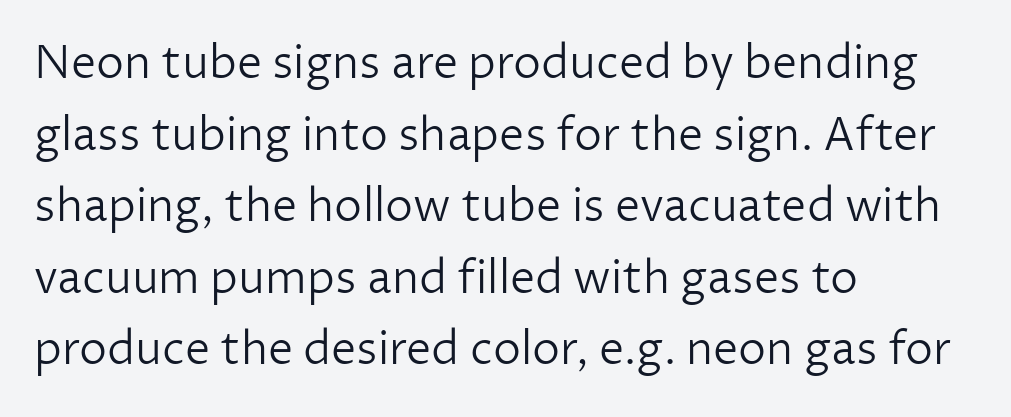
Q: Is the text bold? A: No.
Q: Is the text italic (slanted)? A: No, it is upright.
Q: Is the typeface a serif or a sans-serif typeface? A: Sans-serif.
Q: Is the text underlined? A: No.
Q: How is the paragraph aligned? A: Left-aligned.
Q: Is the spacing between letters normal or unusually wide? A: Normal.
Q: Is the spacing between lines tight, normal or loose? A: Normal.
Q: Width (condensed, normal, or wide)? A: Normal.
Q: Stroke contrast? A: Low.
Q: x-height? A: Medium.
Q: Monospaced? A: No.
